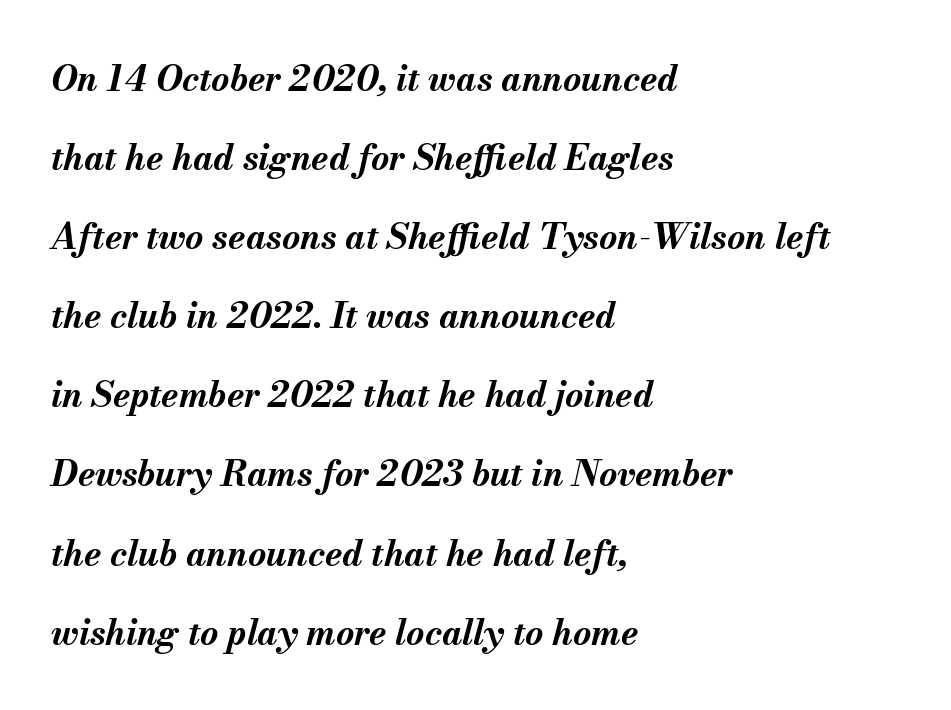
{"italic": "yes", "lean": "right", "slant_degrees": 13, "bold": "yes", "weight": "bold", "width": "normal", "stroke_contrast": "medium", "x_height": "small", "monospaced": "no", "underline": "no", "align": "left", "line_spacing": "loose", "line_spacing_ratio": 2.26, "letter_spacing": "normal", "letter_spacing_em": 0.0, "glyph_px": 35}
